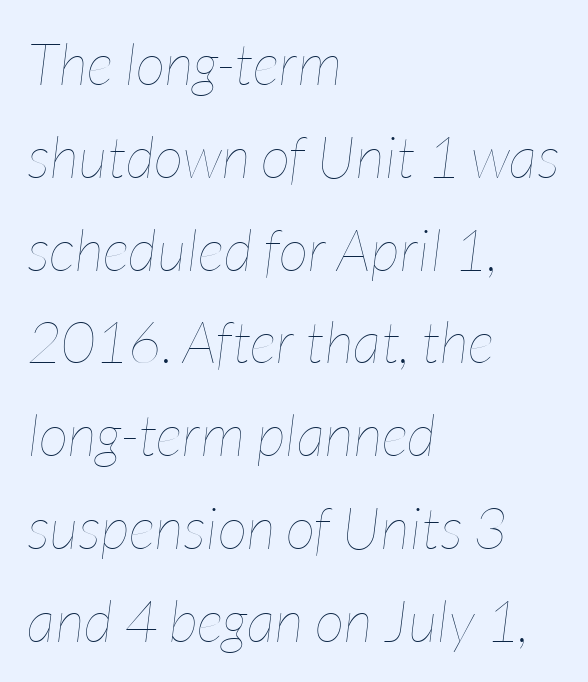
Q: Is the text bold? A: No.
Q: Is the text italic (slanted)? A: Yes, it leans right by about 7 degrees.
Q: Is the text underlined? A: No.
Q: How is the paragraph aligned? A: Left-aligned.
Q: Is the spacing between letters normal or unusually wide? A: Normal.
Q: Is the spacing between lines tight, normal or loose? A: Normal.
Q: Width (condensed, normal, or wide)? A: Condensed.
Q: Stroke contrast? A: Low.
Q: x-height? A: Medium.
Q: Monospaced? A: No.
